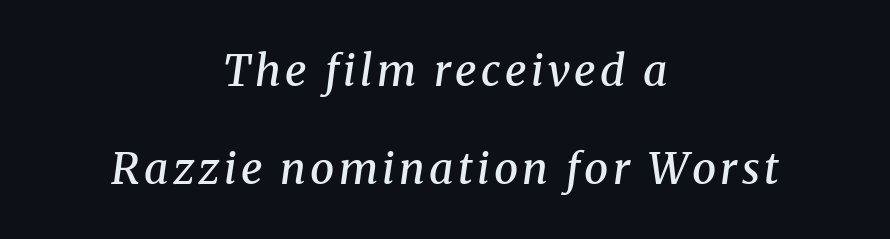
The image shows 43 px semibold serif type, italic (leaning right); set centered, loose line spacing (2.27x), not underlined; medium stroke contrast and a medium x-height.
